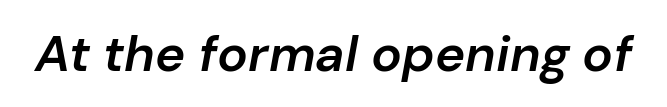
The image shows 51 px semibold type, italic (leaning right); set normal letter spacing, not underlined; low stroke contrast and a medium x-height.
